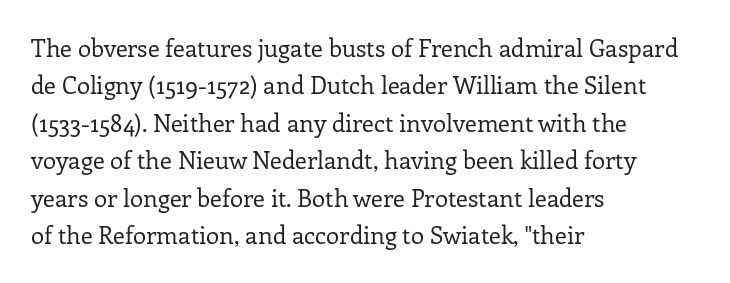
Q: Is the text bold? A: No.
Q: Is the text italic (slanted)? A: No, it is upright.
Q: Is the text underlined? A: No.
Q: How is the paragraph aligned? A: Left-aligned.
Q: Is the spacing between letters normal or unusually wide? A: Normal.
Q: Is the spacing between lines tight, normal or loose? A: Normal.
